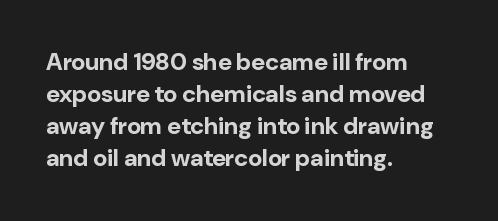
Heavy-handed strokes throughout: this text is bold. Ordinary non-slanted type is in use. The text block is weighted toward the left margin, trailing off unevenly rightward. Students, observe: this is what conventionally led text looks like. Students, note that the glyphs here touch the page at normal intervals. The words here are not underlined.
